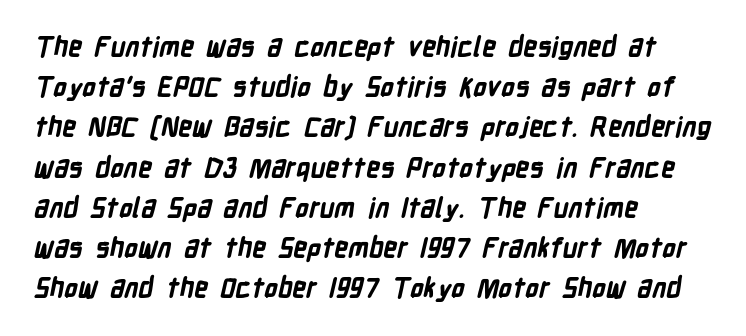
{"bold": "yes", "underline": "no", "align": "left", "line_spacing": "normal", "line_spacing_ratio": 1.49, "letter_spacing": "normal", "letter_spacing_em": 0.0, "glyph_px": 27}
